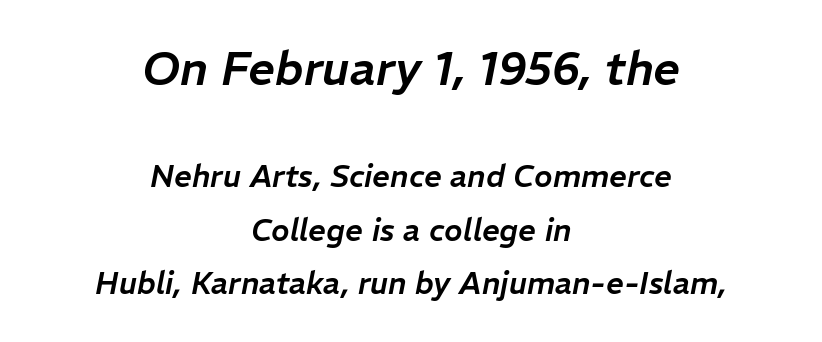
In terms of letterspacing, this is plain default setting. Is this a fixed-width face? No — the glyphs have proportional, varying widths. Letters rest on an invisible, unmarked baseline. Block one is the big one; block two sits smaller underneath.
